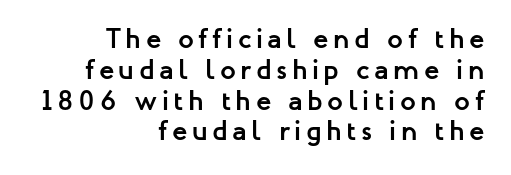
Q: Is the text bold? A: Yes.
Q: Is the text italic (slanted)? A: No, it is upright.
Q: Is the typeface a serif or a sans-serif typeface? A: Sans-serif.
Q: Is the text underlined? A: No.
Q: How is the paragraph aligned? A: Right-aligned.
Q: Is the spacing between lines tight, normal or loose? A: Tight.
Q: Width (condensed, normal, or wide)? A: Normal.
Q: Stroke contrast? A: Low.
Q: x-height? A: Medium.
Q: Monospaced? A: No.
